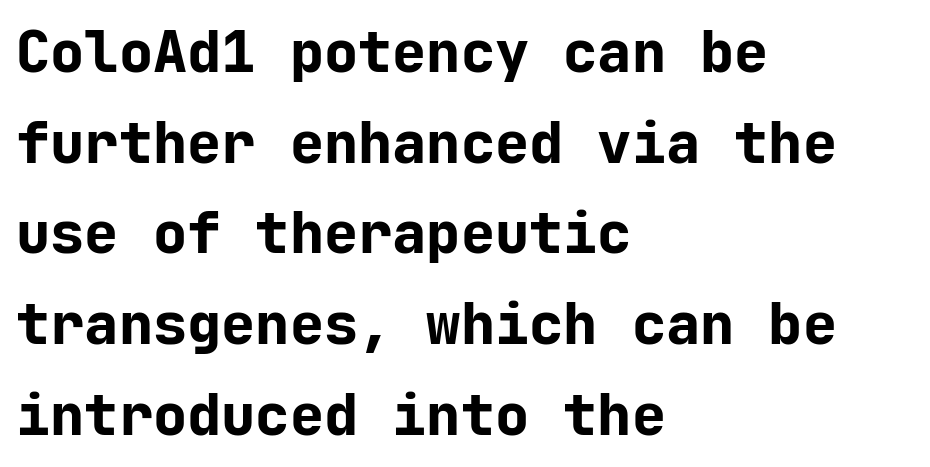
Typeset ragged right — the left edge is the straight one. Look at the bottom of the vertical strokes: they stop flat, with no serifs. How would I describe the line gaps? Plain and ordinary. Emphasis by weight is at full strength: bold.
